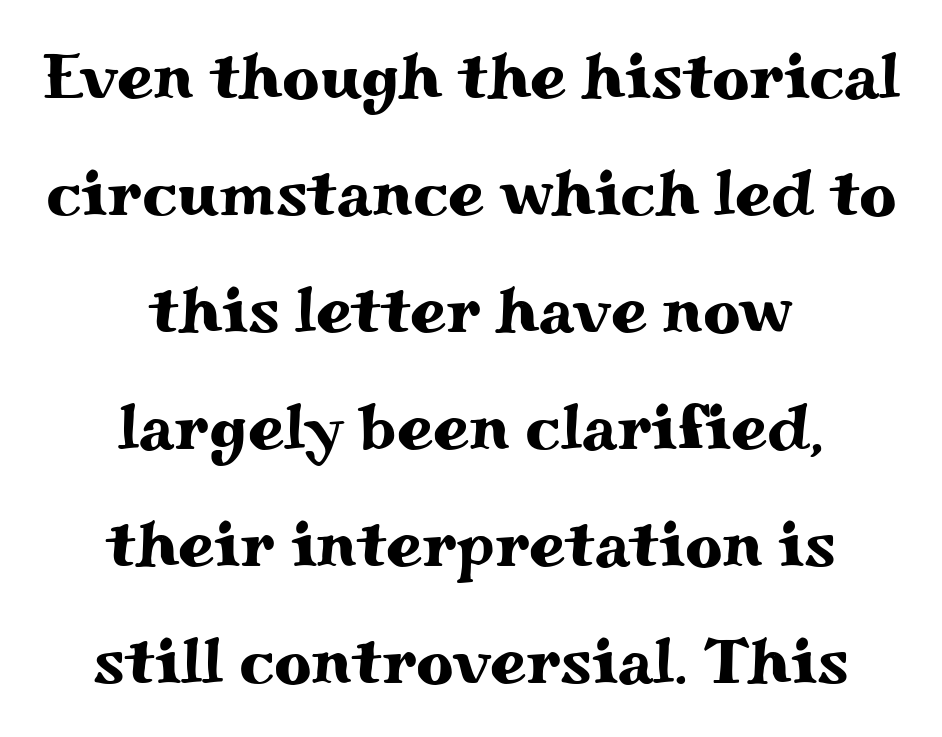
Q: Is the text italic (slanted)? A: No, it is upright.
Q: Is the typeface a serif or a sans-serif typeface? A: Serif.
Q: Is the text underlined? A: No.
Q: How is the paragraph aligned? A: Centered.
Q: Is the spacing between letters normal or unusually wide? A: Normal.
Q: Width (condensed, normal, or wide)? A: Wide.
Q: Stroke contrast? A: Medium.
Q: x-height? A: Small.
Q: Monospaced? A: No.
